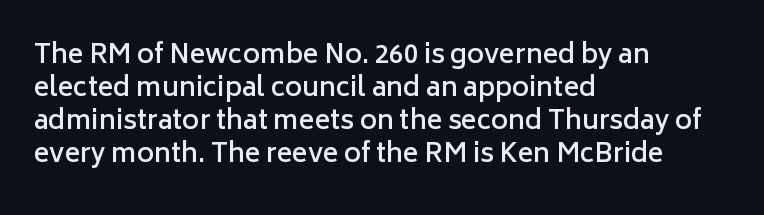
Q: Is the text bold? A: Semi-bold.
Q: Is the text italic (slanted)? A: No, it is upright.
Q: Is the text underlined? A: No.
Q: How is the paragraph aligned? A: Left-aligned.
Q: Is the spacing between letters normal or unusually wide? A: Normal.
Q: Is the spacing between lines tight, normal or loose? A: Normal.
